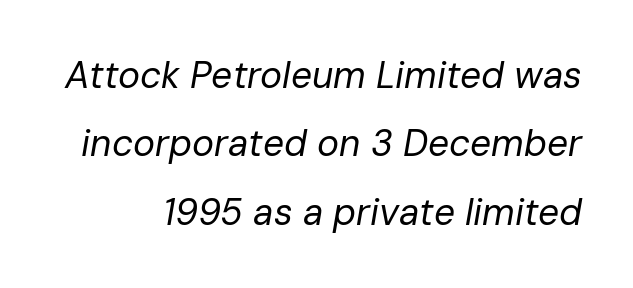
The image shows 37 px regular-weight type, italic (leaning right); set right-aligned, line spacing 1.85x, normal letter spacing, not underlined; low stroke contrast and a medium x-height.
